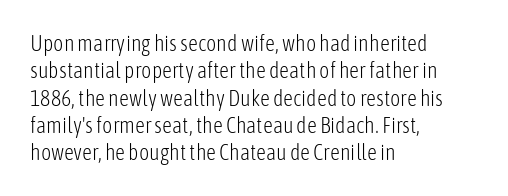
The image shows 22 px text type, upright; set left-aligned, line spacing 1.24x, normal letter spacing, not underlined.
